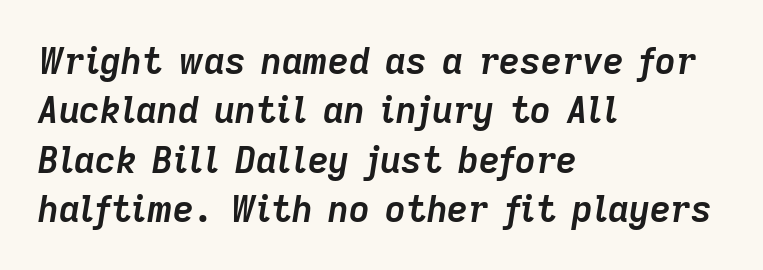
The image shows 36 px semibold type, italic (leaning right); set left-aligned, normal line spacing (1.37x), normal letter spacing, not underlined; low stroke contrast and a medium x-height.
